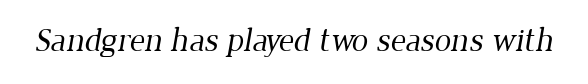
{"serif": "yes", "bold": "no", "weight": "regular", "width": "normal", "stroke_contrast": "low", "x_height": "medium", "monospaced": "no", "underline": "no", "letter_spacing": "normal", "letter_spacing_em": 0.0, "glyph_px": 33}
